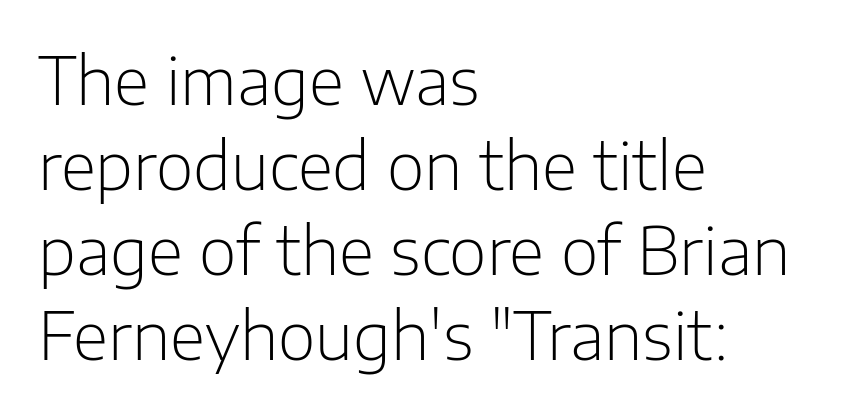
Q: Is the text bold? A: No.
Q: Is the text italic (slanted)? A: No, it is upright.
Q: Is the typeface a serif or a sans-serif typeface? A: Sans-serif.
Q: Is the text underlined? A: No.
Q: How is the paragraph aligned? A: Left-aligned.
Q: Is the spacing between letters normal or unusually wide? A: Normal.
Q: Is the spacing between lines tight, normal or loose? A: Normal.
Q: Width (condensed, normal, or wide)? A: Normal.
Q: Stroke contrast? A: Low.
Q: x-height? A: Medium.
Q: Monospaced? A: No.
